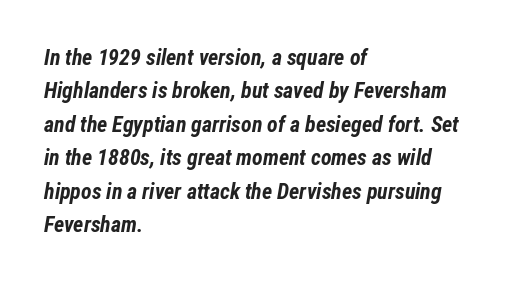
Q: Is the text bold? A: Yes.
Q: Is the text italic (slanted)? A: Yes, it leans right by about 12 degrees.
Q: Is the text underlined? A: No.
Q: How is the paragraph aligned? A: Left-aligned.
Q: Is the spacing between letters normal or unusually wide? A: Normal.
Q: Is the spacing between lines tight, normal or loose? A: Normal.
